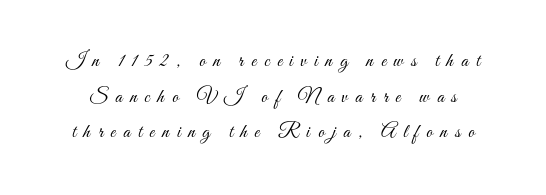
Type without underlining. The tracking jumps out immediately: characters are airy and widely separated. Stroke mass is kept to a normal reading level or below.
